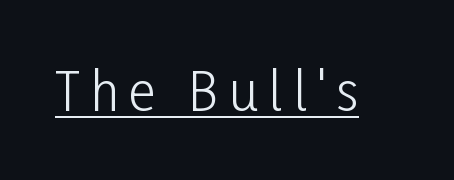
No feet cap the strokes, marking this as sans-serif type. Spacing verdict: proportional, widths tailored to each character. Each line of the rendering has a horizontal stroke beneath the glyphs. The cut favours lightness, reaching ordinary text weight at its darkest. The typography opts for an upright posture over an oblique one.
